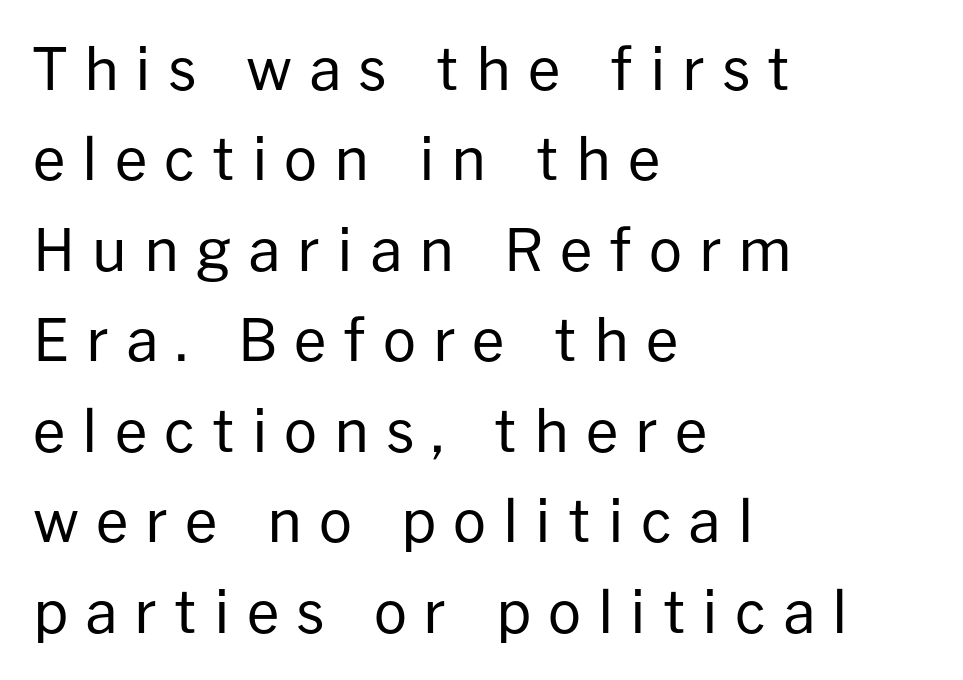
A typesetter would call this proportional, since set widths differ per character. Inter-character spacing is expanded well beyond the font's built-in metrics. The compositor pushed each line to the left boundary. Regarding leading, the lines here are spaced in the standard way.
